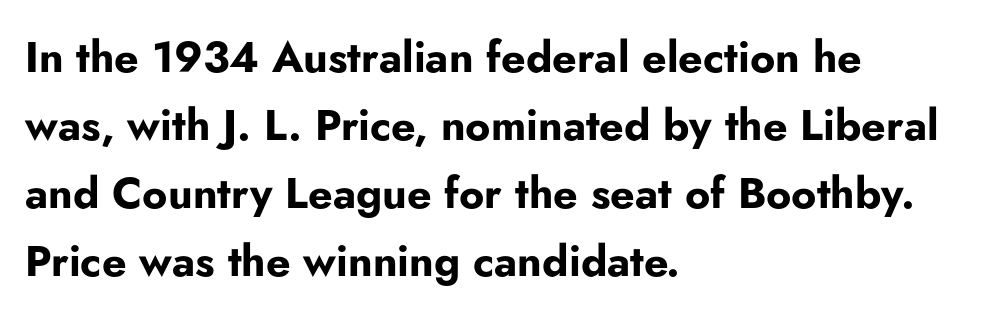
Here the designer chose a conventional face with non-uniform glyph widths. Words appear dense and cohesive because spacing is normal. The rendering uses a bold face; every stroke is thick and dark. What kind of face is this? One without serifs — a sans.
